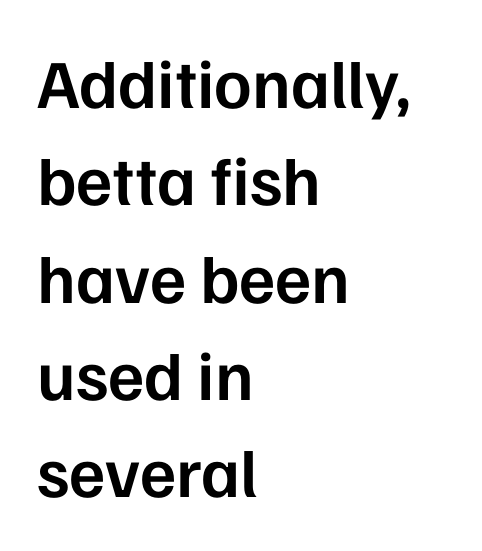
How would I describe the line gaps? Plain and ordinary. Reading down the block, your eye returns to a fixed left position each line. Examine the stroke ends and you'll find no serifs. Ordinary non-slanted type is in use. This sample has the flowing, uneven cadence of proportional lettering. Is the letter spacing exaggerated? No — it looks like the ordinary default.
